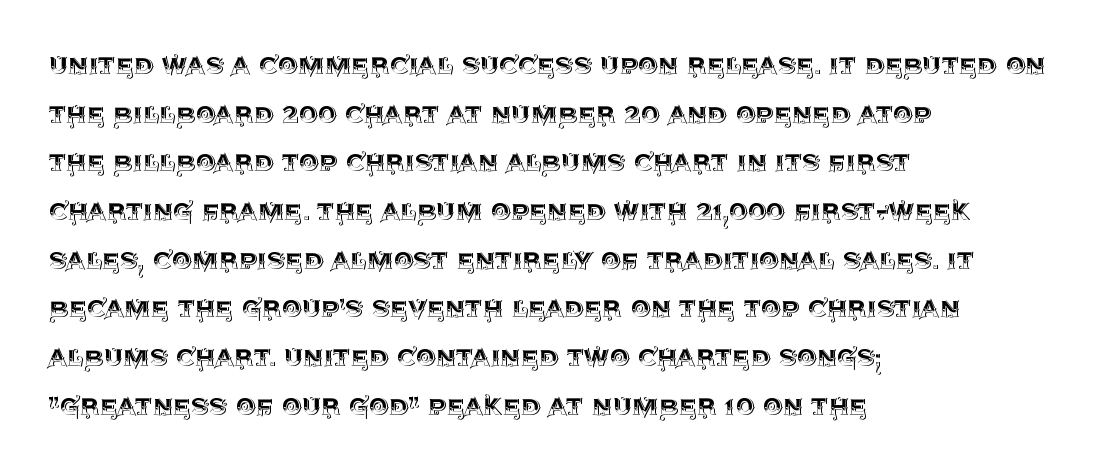
Q: Is the text italic (slanted)? A: No, it is upright.
Q: Is the text underlined? A: No.
Q: How is the paragraph aligned? A: Left-aligned.
Q: Is the spacing between letters normal or unusually wide? A: Normal.
Q: Is the spacing between lines tight, normal or loose? A: Normal.
Q: Width (condensed, normal, or wide)? A: Normal.
Q: x-height? A: Large.
Q: Monospaced? A: No.
